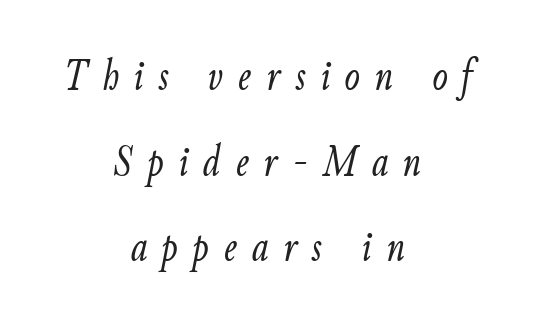
The image shows 46 px light, condensed type, italic (leaning right); set centered, line spacing 1.86x, unusually wide letter spacing (+0.32 em), not underlined; low stroke contrast and a small x-height.
